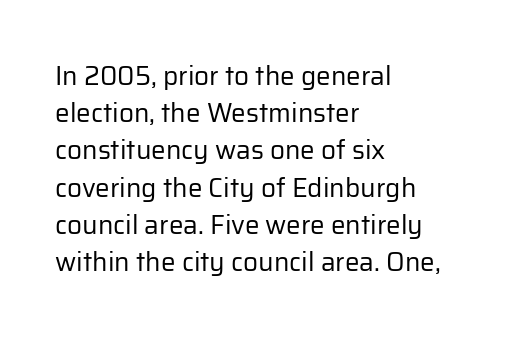
{"italic": "no", "bold": "no", "underline": "no", "align": "left", "line_spacing": "normal", "line_spacing_ratio": 1.43, "letter_spacing": "normal", "letter_spacing_em": 0.0, "glyph_px": 26}
